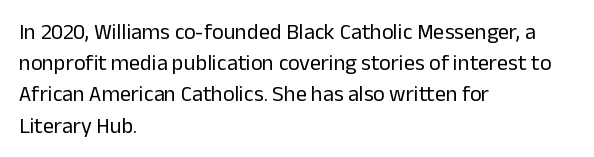
{"italic": "no", "bold": "no", "underline": "no", "align": "left", "line_spacing": "normal", "line_spacing_ratio": 1.42, "letter_spacing": "normal", "letter_spacing_em": 0.0, "glyph_px": 22}
